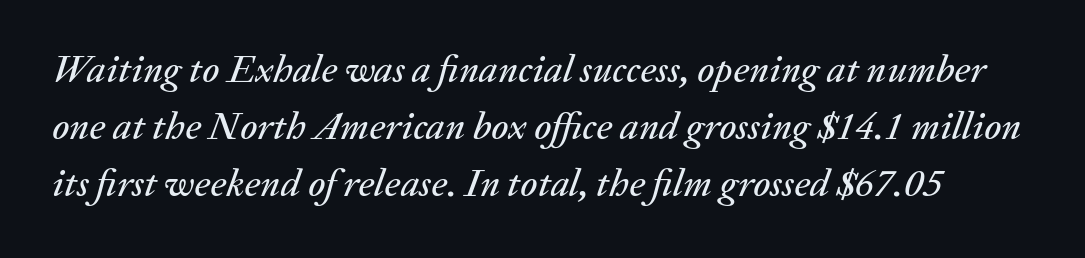
The image shows 39 px text type, italic (leaning right); set normal line spacing (1.46x), normal letter spacing, not underlined; medium stroke contrast and a medium x-height.
